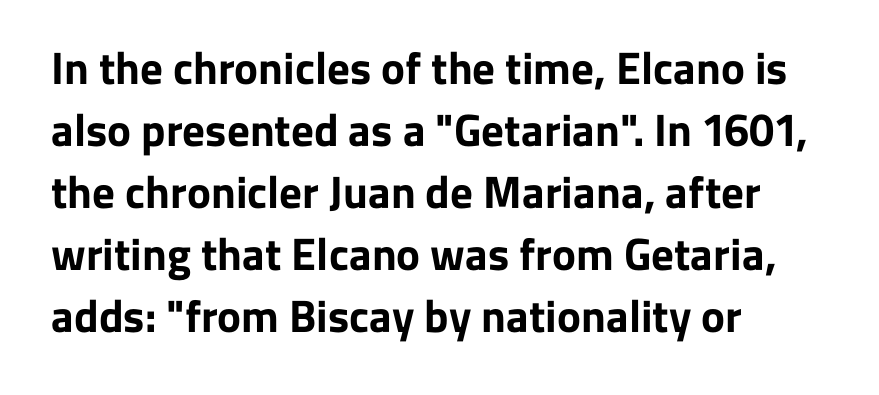
The image shows 45 px bold sans-serif type, upright; set left-aligned, normal line spacing (1.38x), normal letter spacing, not underlined; low stroke contrast and a medium x-height.
